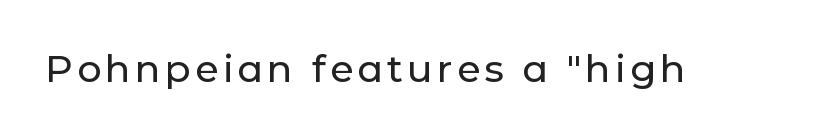
Q: Is the text italic (slanted)? A: No, it is upright.
Q: Is the typeface a serif or a sans-serif typeface? A: Sans-serif.
Q: Is the text underlined? A: No.
Q: Width (condensed, normal, or wide)? A: Normal.
Q: Stroke contrast? A: Low.
Q: x-height? A: Medium.
Q: Monospaced? A: No.
